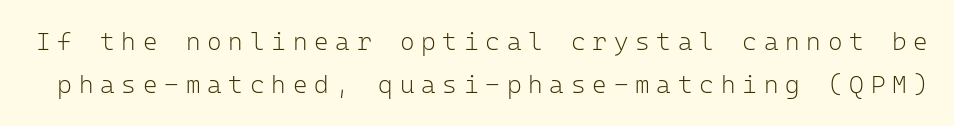
The image shows 25 px text type, upright; set line spacing 1.73x, unusually wide letter spacing (+0.27 em), not underlined.
